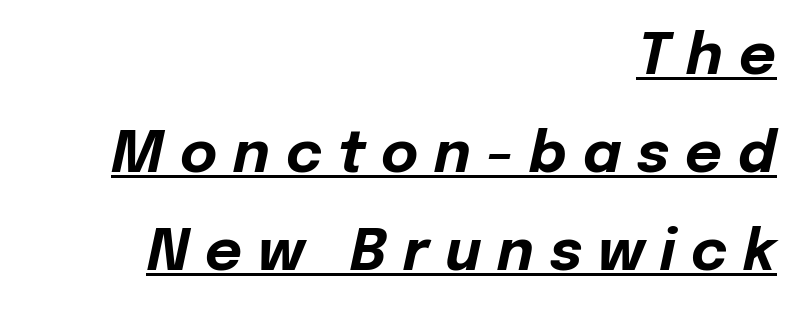
{"italic": "yes", "lean": "right", "slant_degrees": 12, "bold": "yes", "weight": "bold", "width": "normal", "stroke_contrast": "low", "x_height": "medium", "monospaced": "no", "underline": "yes", "align": "right", "line_spacing_ratio": 1.72, "letter_spacing": "wide", "letter_spacing_em": 0.28, "glyph_px": 57}
